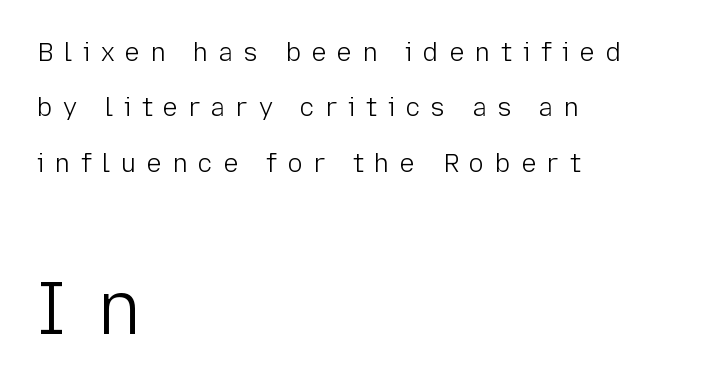
Q: Is the text bold? A: No.
Q: Is the text italic (slanted)? A: No, it is upright.
Q: Is the typeface a serif or a sans-serif typeface? A: Sans-serif.
Q: Is the text underlined? A: No.
Q: How is the paragraph aligned? A: Left-aligned.
Q: Is the spacing between letters normal or unusually wide? A: Unusually wide.
Q: Is the spacing between lines tight, normal or loose? A: Loose.
Q: Which block of text is set in a larger size, the first (top) or the second (bottom)? A: The second (bottom) one.
Q: Width (condensed, normal, or wide)? A: Normal.
Q: Stroke contrast? A: Low.
Q: x-height? A: Medium.
Q: Monospaced? A: No.
